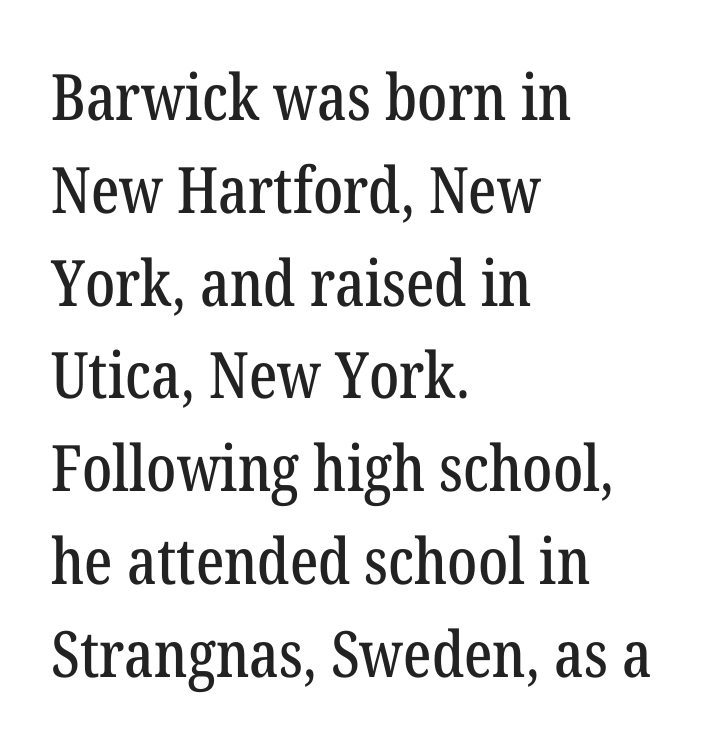
Leftover space on each line is placed entirely after the last word. Each letter keeps its own natural width here, so spacing adapts to shape. This is the regular roman posture of the typeface. Regular leading. Decoration check: the copy has no underline. Old-style or modern, the face here clearly has serifs.
